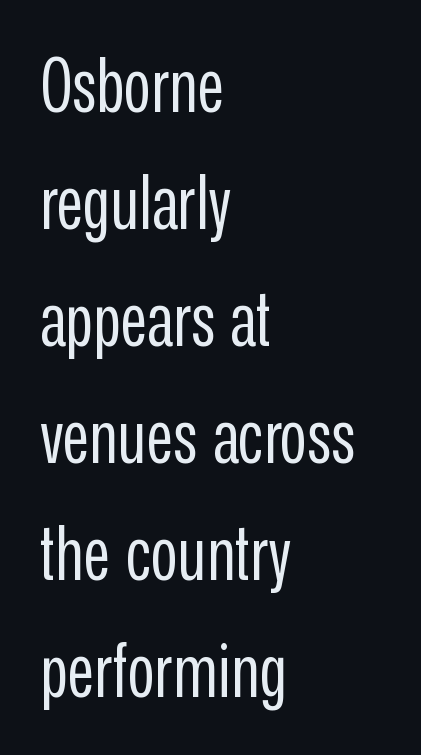
Q: Is the text bold? A: No.
Q: Is the text italic (slanted)? A: No, it is upright.
Q: Is the typeface a serif or a sans-serif typeface? A: Sans-serif.
Q: Is the text underlined? A: No.
Q: How is the paragraph aligned? A: Left-aligned.
Q: Is the spacing between letters normal or unusually wide? A: Normal.
Q: Is the spacing between lines tight, normal or loose? A: Normal.
Q: Width (condensed, normal, or wide)? A: Condensed.
Q: Stroke contrast? A: Low.
Q: x-height? A: Medium.
Q: Monospaced? A: No.
